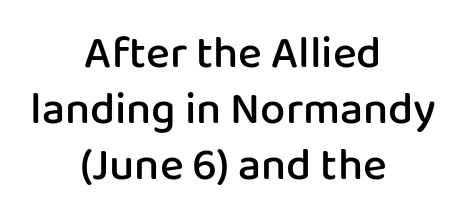
The image shows 45 px semibold sans-serif type, upright; set centered, line spacing 1.24x, normal letter spacing, not underlined; low stroke contrast and a medium x-height.
